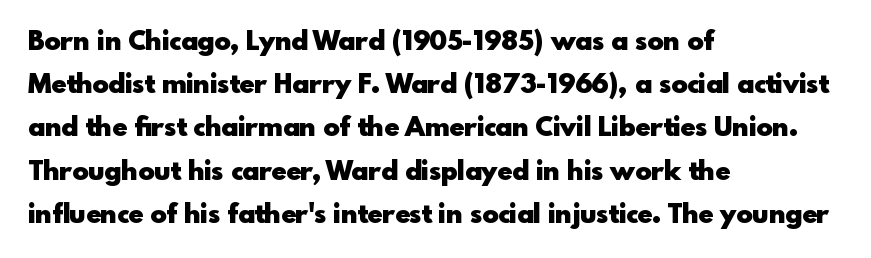
The image shows 27 px bold type, upright; set left-aligned, normal line spacing (1.6x), normal letter spacing, not underlined.
